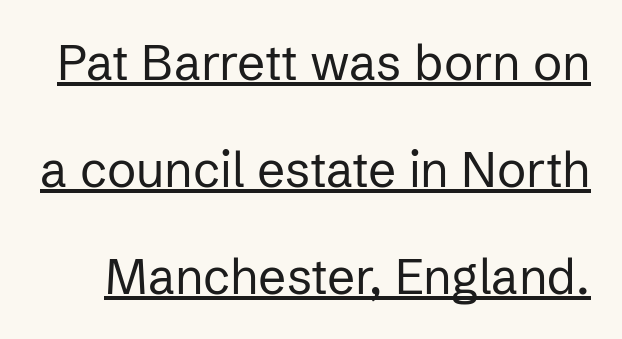
{"serif": "no", "italic": "no", "bold": "no", "weight": "regular", "width": "normal", "stroke_contrast": "low", "x_height": "medium", "monospaced": "no", "underline": "yes", "line_spacing": "loose", "line_spacing_ratio": 2.18, "letter_spacing": "normal", "letter_spacing_em": 0.0, "glyph_px": 49}
